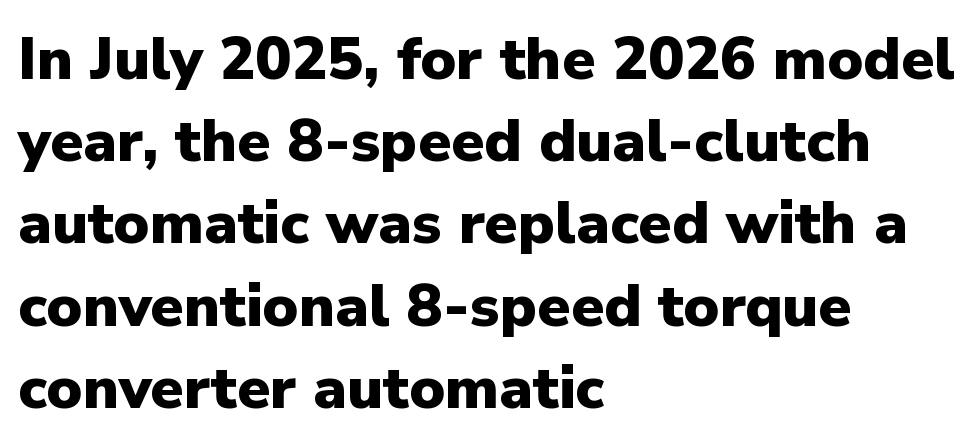
{"serif": "no", "italic": "no", "bold": "yes", "weight": "heavy", "width": "normal", "stroke_contrast": "low", "x_height": "medium", "monospaced": "no", "underline": "no", "align": "left", "line_spacing": "normal", "line_spacing_ratio": 1.37, "letter_spacing": "normal", "letter_spacing_em": 0.0, "glyph_px": 60}
